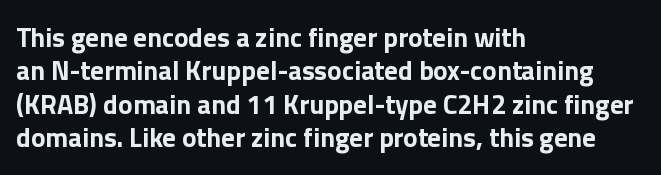
Q: Is the text bold? A: Yes.
Q: Is the text italic (slanted)? A: No, it is upright.
Q: Is the text underlined? A: No.
Q: How is the paragraph aligned? A: Left-aligned.
Q: Is the spacing between letters normal or unusually wide? A: Normal.
